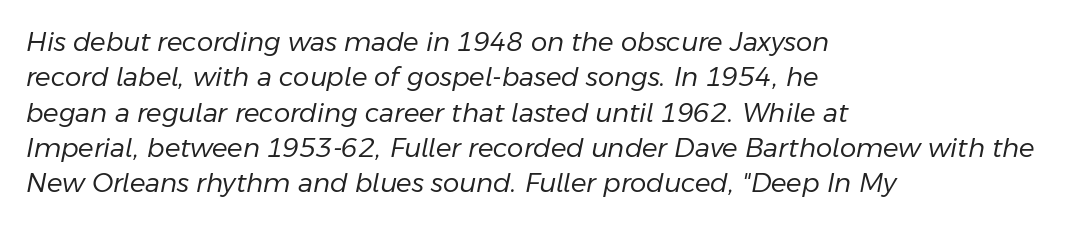
{"italic": "yes", "lean": "right", "slant_degrees": 11, "bold": "no", "underline": "no", "align": "left", "line_spacing": "normal", "line_spacing_ratio": 1.36, "letter_spacing": "normal", "letter_spacing_em": 0.0, "glyph_px": 26}
